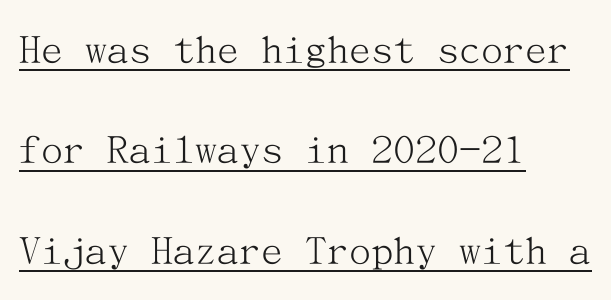
Somebody hit Ctrl+U on this one — the words are underlined. Students, note that the glyphs here touch the page at normal intervals. Note: serifs present on the glyphs. Italic: no, the glyphs are upright roman. Airy leading. Counters stay open thanks to moderate or lighter strokes.
